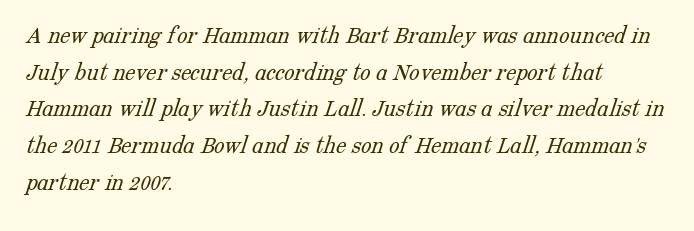
Interline gaps are of average width in this sample. The face looks like a standard text weight, possibly lighter. The line texture is even and compact thanks to regular tracking. Just letters on the line, the space beneath them empty. This sample is left-justified, so line endings fall wherever the words run out.
